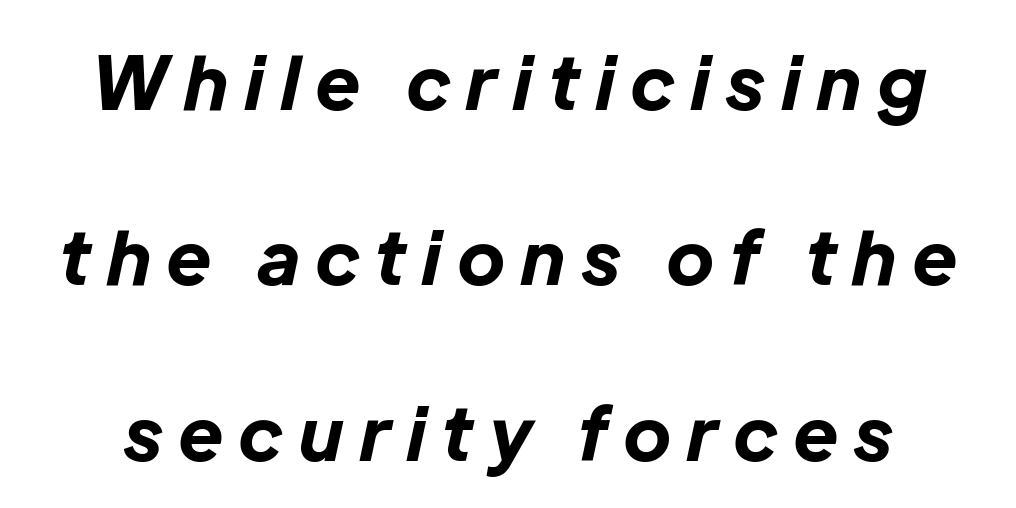
The image shows 74 px bold type, italic (leaning right); set loose line spacing (2.37x), unusually wide letter spacing (+0.23 em), not underlined; low stroke contrast and a medium x-height.
